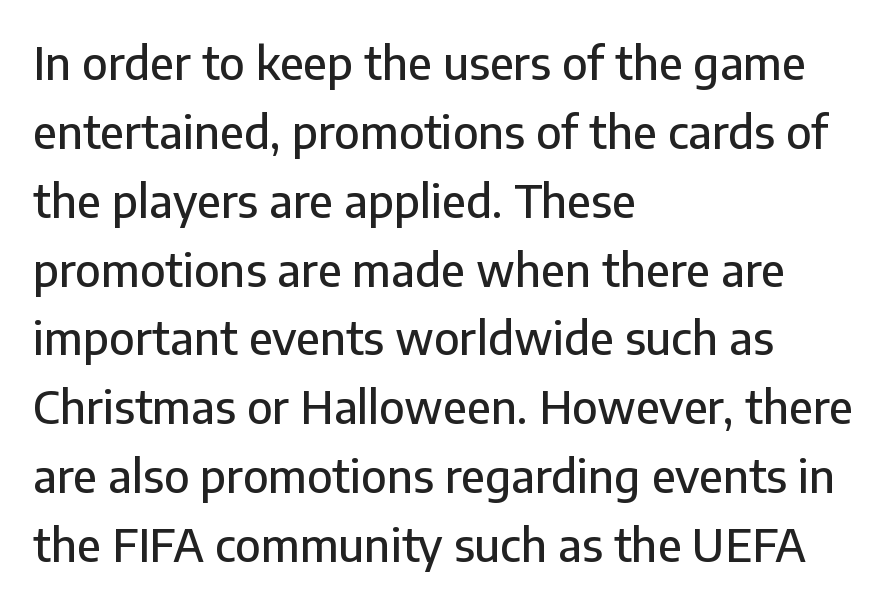
Q: Is the text italic (slanted)? A: No, it is upright.
Q: Is the typeface a serif or a sans-serif typeface? A: Sans-serif.
Q: Is the text underlined? A: No.
Q: How is the paragraph aligned? A: Left-aligned.
Q: Is the spacing between letters normal or unusually wide? A: Normal.
Q: Is the spacing between lines tight, normal or loose? A: Normal.
Q: Width (condensed, normal, or wide)? A: Normal.
Q: Stroke contrast? A: Low.
Q: x-height? A: Medium.
Q: Monospaced? A: No.
